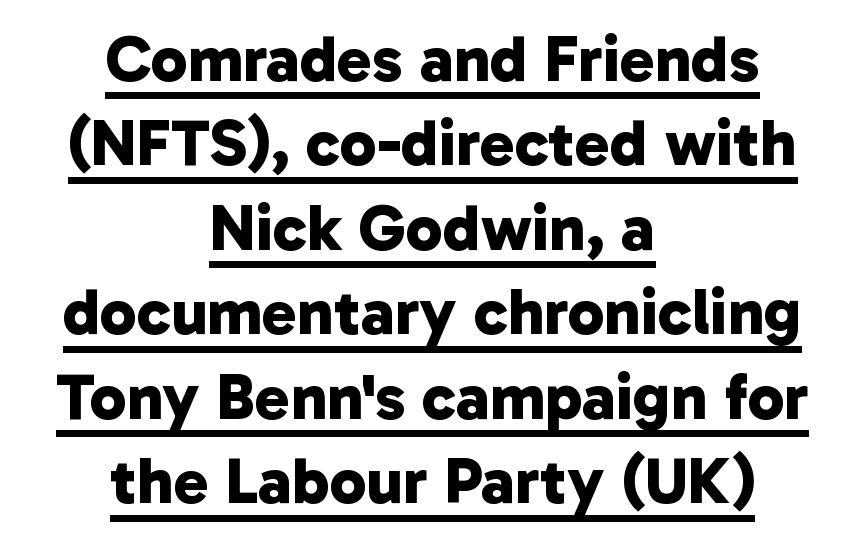
{"serif": "no", "bold": "yes", "weight": "bold", "width": "normal", "stroke_contrast": "low", "x_height": "medium", "monospaced": "no", "underline": "yes", "align": "center", "line_spacing": "normal", "line_spacing_ratio": 1.28, "letter_spacing": "normal", "letter_spacing_em": 0.0, "glyph_px": 66}
